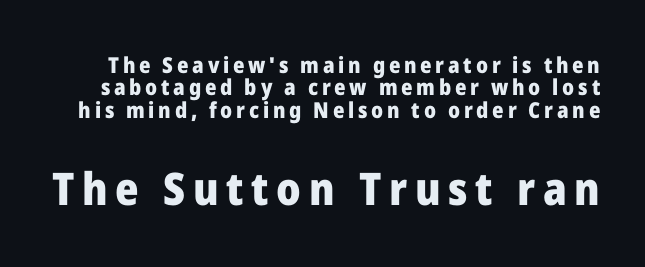
The image shows 45 px heavy sans-serif type, upright; set tight line spacing (1.02x), not underlined; the second (bottom) block is 2.05x larger; low stroke contrast and a medium x-height.
